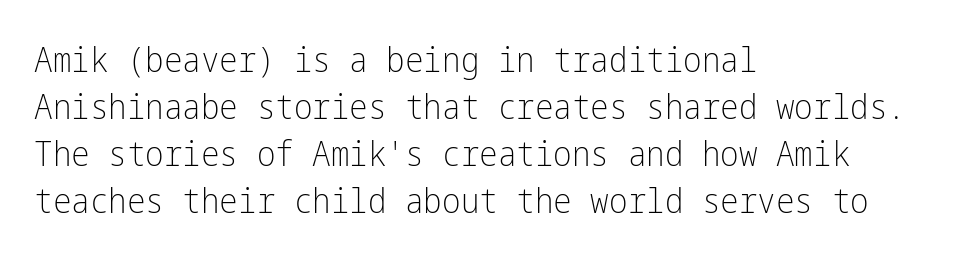
The face used here is a sans, in the tradition of grotesques and geometrics. How would I describe the line gaps? Plain and ordinary. This sample uses an upright cut, with every glyph sitting square on the baseline. These glyphs show unthickened strokes, regular width or finer. Check the space under the baseline: it is left empty. Short and long lines alike share a common starting point at left.
